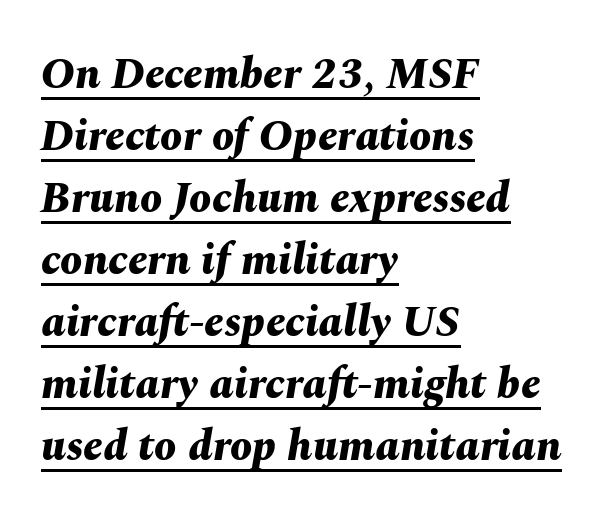
{"italic": "yes", "lean": "right", "slant_degrees": 10, "bold": "yes", "weight": "bold", "width": "normal", "stroke_contrast": "medium", "x_height": "medium", "monospaced": "no", "underline": "yes", "align": "left", "line_spacing": "normal", "line_spacing_ratio": 1.41, "letter_spacing": "normal", "letter_spacing_em": 0.0, "glyph_px": 44}
